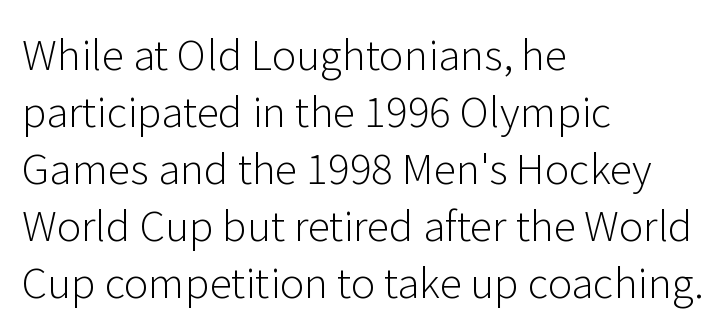
The image shows 41 px light sans-serif type, upright; set left-aligned, normal line spacing (1.39x), normal letter spacing, not underlined; low stroke contrast and a medium x-height.
